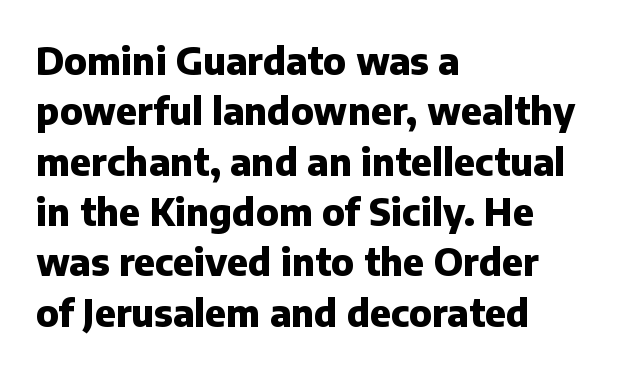
The image shows 37 px heavy sans-serif type, upright; set left-aligned, normal line spacing (1.36x), normal letter spacing, not underlined; low stroke contrast and a medium x-height.
